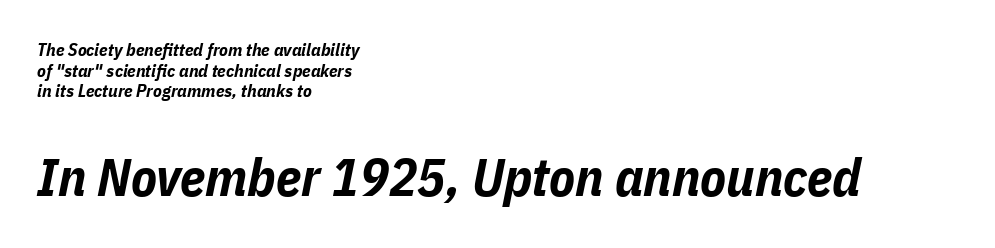
Observe the ordinary spacing: letters are neighbours, not strangers. Top chunk: small. Bottom chunk: large. A typesetter would call this leading minimal, almost set solid. Note the varied advance widths — an 'i' is clearly narrower than an 'm'.
